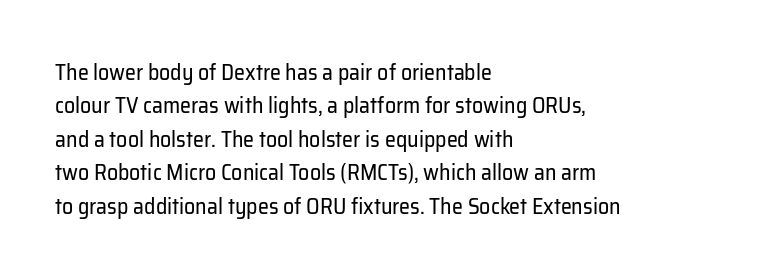
The image shows 22 px text type, upright; set left-aligned, normal line spacing (1.52x), normal letter spacing, not underlined.
